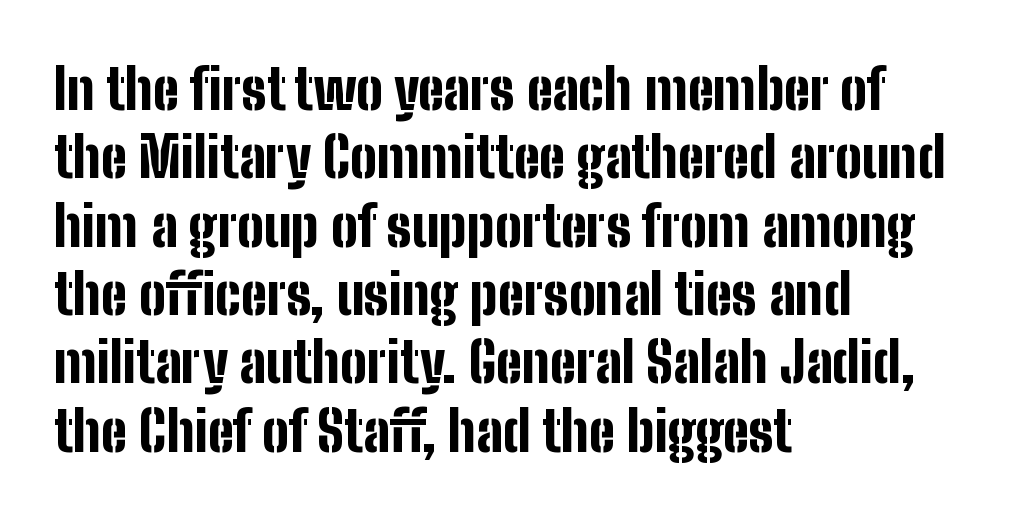
A typesetter would call this proportional, since set widths differ per character. Every letter is thick-stroked: bold, no question. Each word holds together tightly as a unit, with standard inter-letter gaps. The space directly below the letters is spotless. Caption: multi-line text, flush left, ragged right. The axis of the letterforms is exactly vertical.
